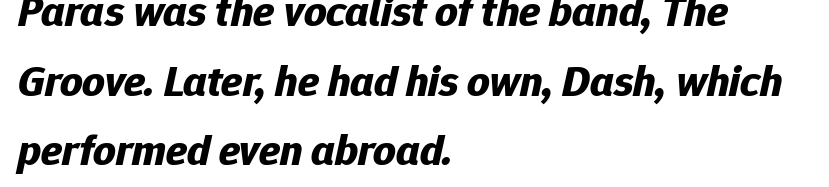
The image shows 44 px bold type, italic (leaning right); set left-aligned, normal line spacing (1.58x), normal letter spacing, not underlined; low stroke contrast and a medium x-height.
